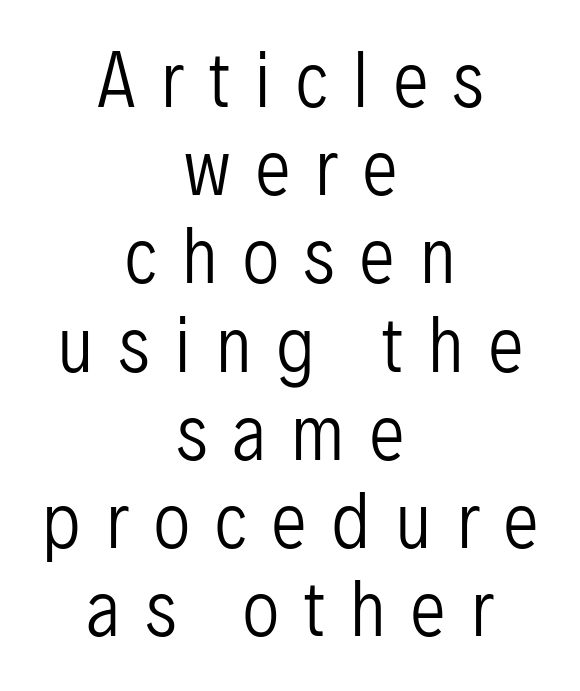
The image shows 70 px regular-weight, condensed sans-serif type, upright; set centered, normal line spacing (1.26x), unusually wide letter spacing (+0.37 em), not underlined; low stroke contrast and a medium x-height.
